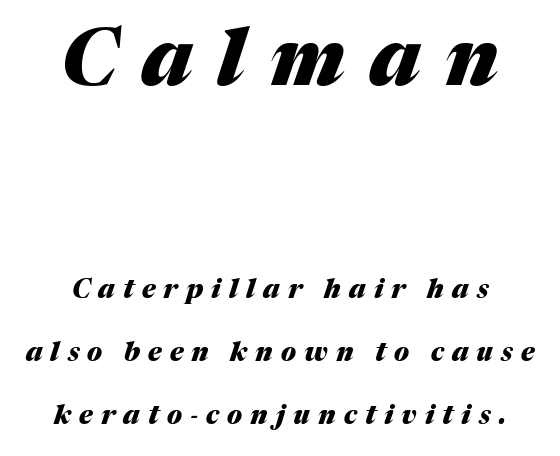
{"italic": "yes", "lean": "right", "slant_degrees": 17, "bold": "yes", "weight": "heavy", "width": "normal", "stroke_contrast": "medium", "x_height": "medium", "monospaced": "no", "underline": "no", "line_spacing": "loose", "line_spacing_ratio": 2.42, "letter_spacing": "wide", "letter_spacing_em": 0.31, "larger_block": "first", "size_ratio": 3.04, "glyph_px": 79}
